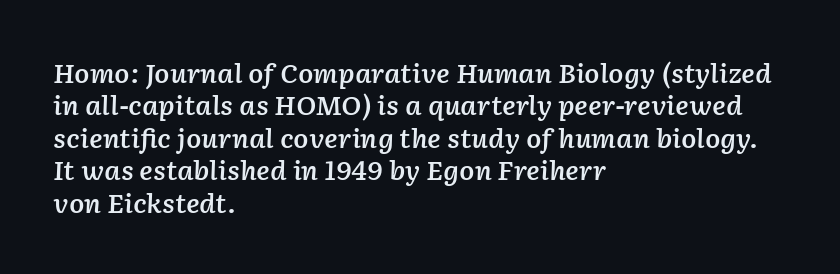
The image shows 25 px text type, italic (leaning right); set left-aligned, normal line spacing (1.3x), normal letter spacing, not underlined.
